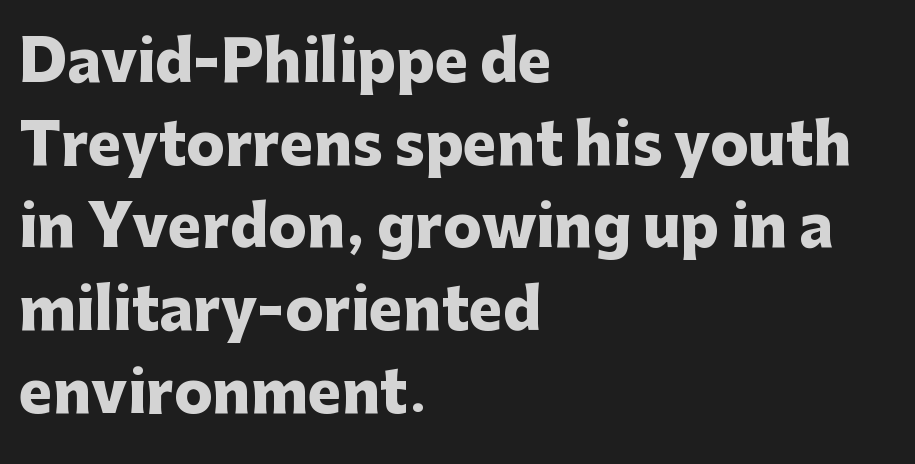
The image shows 57 px heavy sans-serif type, upright; set left-aligned, normal line spacing (1.45x), normal letter spacing, not underlined; low stroke contrast and a medium x-height.
